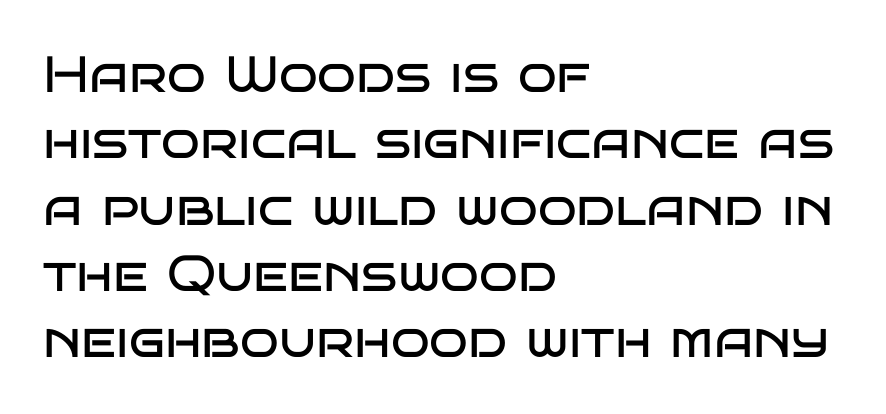
The image shows 51 px regular-weight, wide sans-serif type, upright; set left-aligned, normal line spacing (1.3x), normal letter spacing, not underlined; low stroke contrast and a large x-height.
